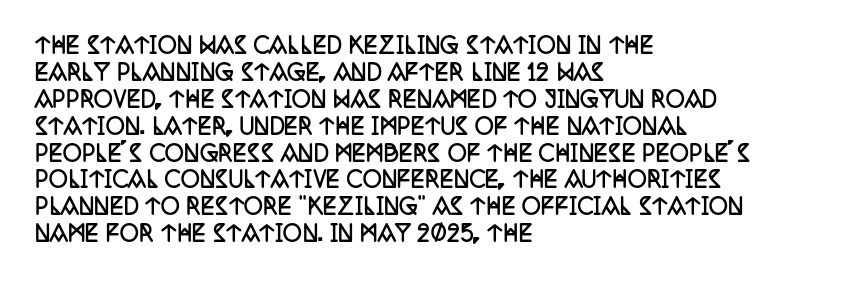
Which margin do the lines hug? The left one — the right edge is uneven. The foot of each line stays bare and open. Strokes here are thick enough to call this a true bold. Does the lettering tilt? It doesn't — this is upright. You could call the tracking neutral — neither tight nor loose. Interline gaps are of average width in this sample.
